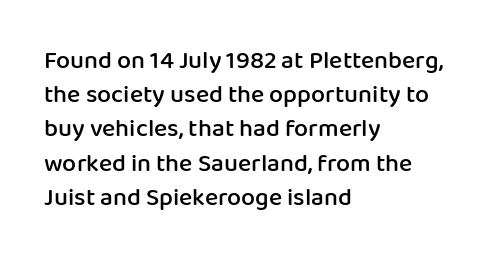
{"italic": "no", "bold": "semi", "underline": "no", "align": "left", "line_spacing": "normal", "line_spacing_ratio": 1.37, "letter_spacing": "normal", "letter_spacing_em": 0.0, "glyph_px": 25}
